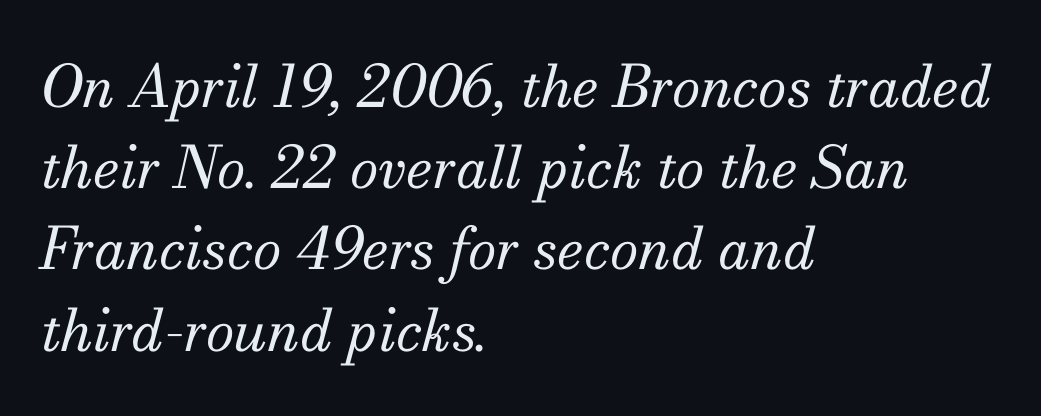
The image shows 58 px regular-weight serif type, italic (leaning right); set left-aligned, normal line spacing (1.4x), normal letter spacing, not underlined; medium stroke contrast and a small x-height.
